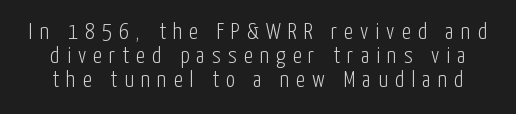
Q: Is the text bold? A: No.
Q: Is the text italic (slanted)? A: No, it is upright.
Q: Is the text underlined? A: No.
Q: Is the spacing between letters normal or unusually wide? A: Unusually wide.
Q: Is the spacing between lines tight, normal or loose? A: Tight.
